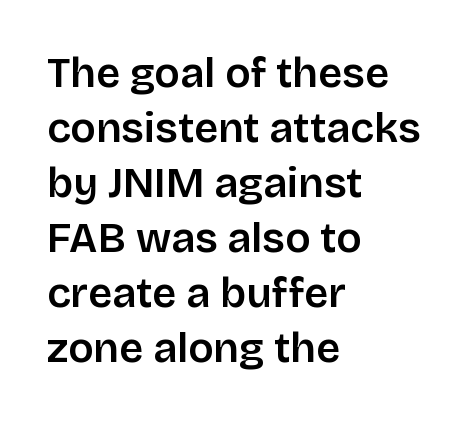
In CSS terms this would be text-align: left. Each word holds together tightly as a unit, with standard inter-letter gaps. Every character sits straight up, as roman type does. Note: no serifs on the glyphs. Descenders are the only things crossing below the line. The space between consecutive lines is moderate.
